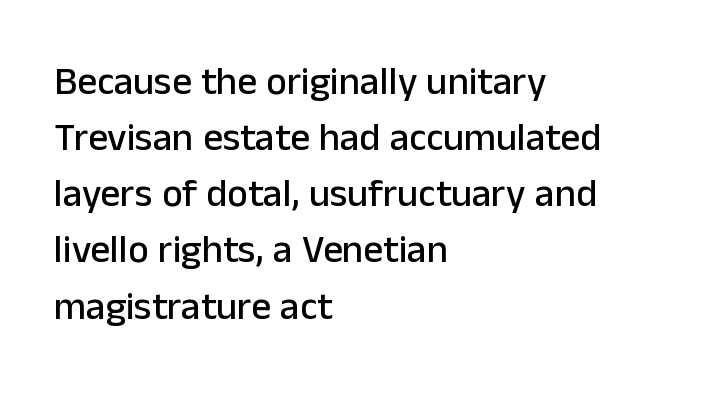
The image shows 39 px sans-serif type, upright; set left-aligned, normal line spacing (1.44x), normal letter spacing, not underlined; low stroke contrast and a medium x-height.
